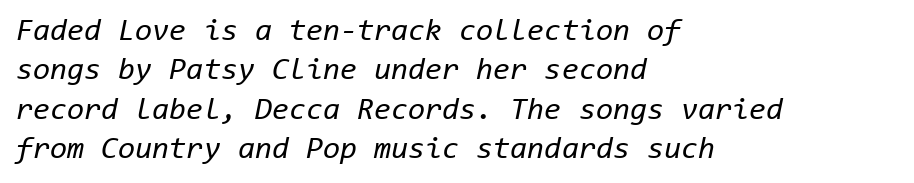
The image shows 31 px regular-weight type, italic (leaning right), monospaced; set left-aligned, normal line spacing (1.27x), normal letter spacing, not underlined; low stroke contrast and a medium x-height.
